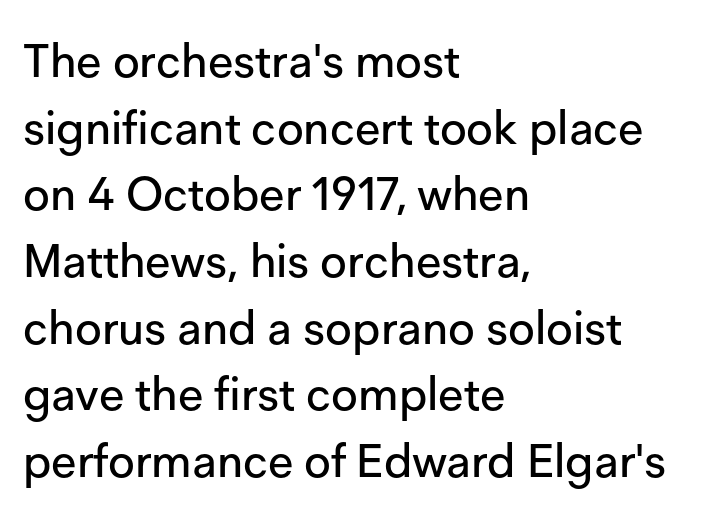
Q: Is the text italic (slanted)? A: No, it is upright.
Q: Is the typeface a serif or a sans-serif typeface? A: Sans-serif.
Q: Is the text underlined? A: No.
Q: How is the paragraph aligned? A: Left-aligned.
Q: Is the spacing between letters normal or unusually wide? A: Normal.
Q: Is the spacing between lines tight, normal or loose? A: Normal.
Q: Width (condensed, normal, or wide)? A: Normal.
Q: Stroke contrast? A: Low.
Q: x-height? A: Medium.
Q: Monospaced? A: No.
